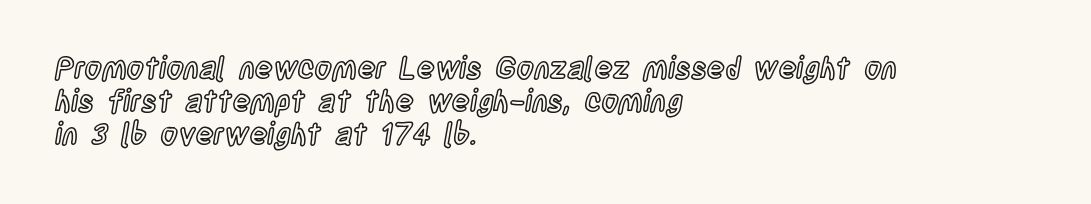
Q: Is the text italic (slanted)? A: Yes.
Q: Is the text underlined? A: No.
Q: How is the paragraph aligned? A: Left-aligned.
Q: Is the spacing between letters normal or unusually wide? A: Normal.
Q: Is the spacing between lines tight, normal or loose? A: Tight.
Q: Width (condensed, normal, or wide)? A: Condensed.
Q: x-height? A: Large.
Q: Monospaced? A: No.
